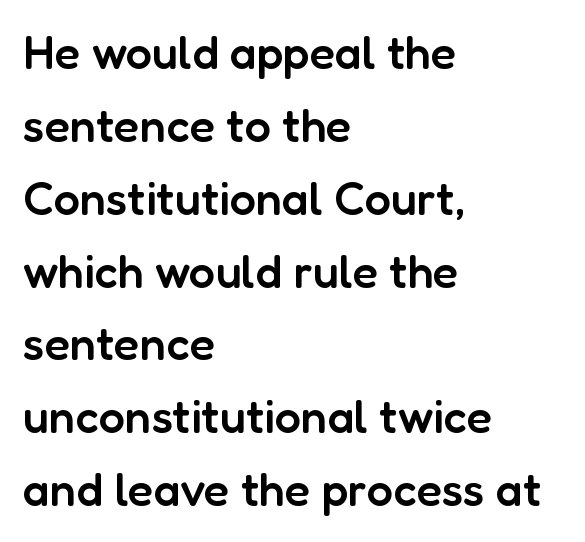
{"serif": "no", "italic": "no", "bold": "semi", "weight": "semibold", "width": "normal", "stroke_contrast": "low", "x_height": "medium", "monospaced": "no", "underline": "no", "align": "left", "line_spacing": "normal", "line_spacing_ratio": 1.55, "letter_spacing": "normal", "letter_spacing_em": 0.0, "glyph_px": 47}
